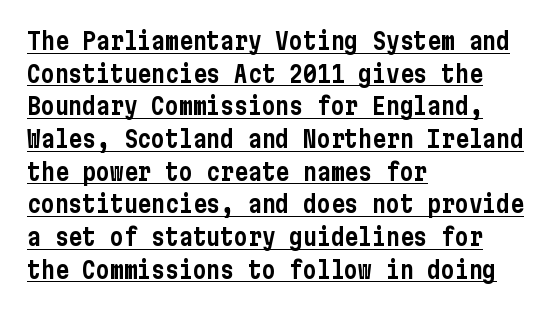
The image shows 23 px text type, upright; set left-aligned, normal line spacing (1.42x), normal letter spacing, underlined.
